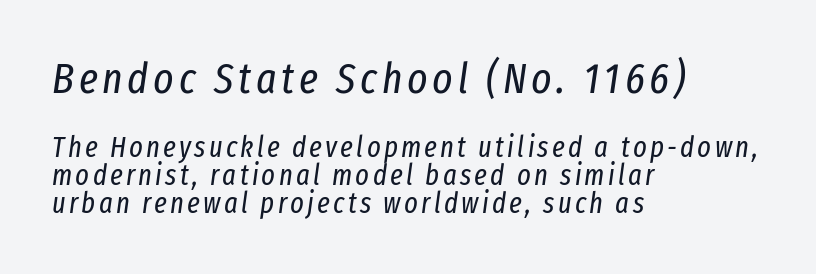
Larger block? The one above; the one below is distinctly smaller. All the whitespace from short lines collects on the right. Regarding leading, the lines here are crowded together. The font is comparable to plain body text, perhaps lighter. Quick note: italic.
